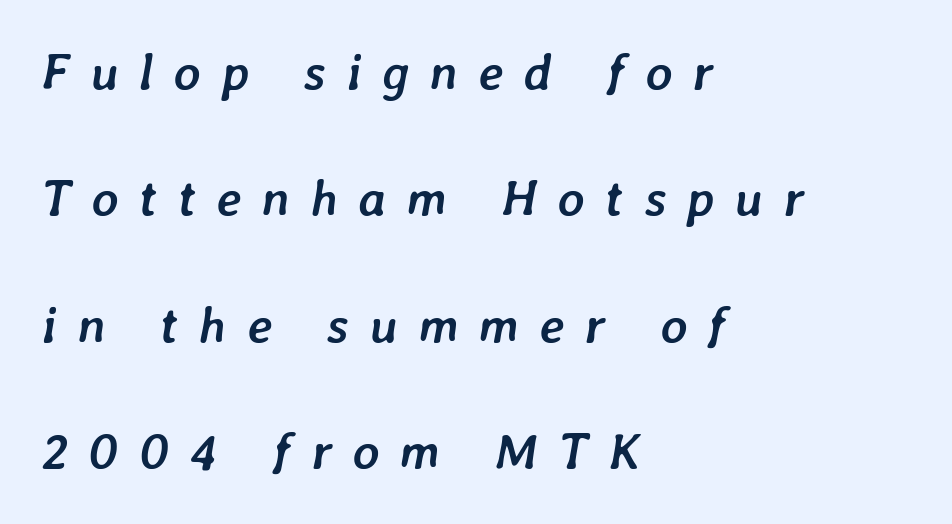
The image shows 51 px semibold type, italic (leaning right); set left-aligned, loose line spacing (2.48x), unusually wide letter spacing (+0.4 em), not underlined; low stroke contrast and a medium x-height.
